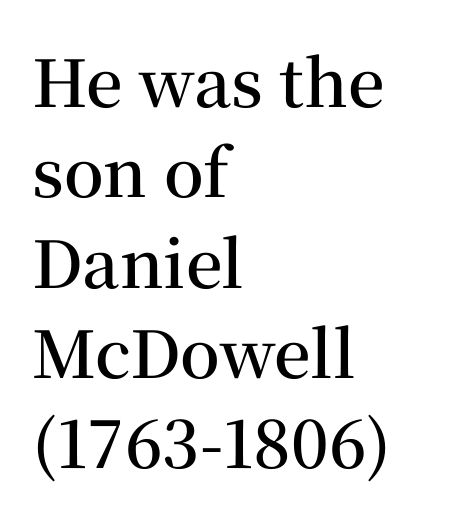
Check the space under the baseline: it is left empty. A fair bit of extra ink — the face is semibold, not bold. Honestly, the letter spacing is just normal — you wouldn't notice it. Stroke terminals: seriffed. Notice how the passage keeps a crisp vertical edge on the left only. This block has exactly the height ordinary leading produces.
